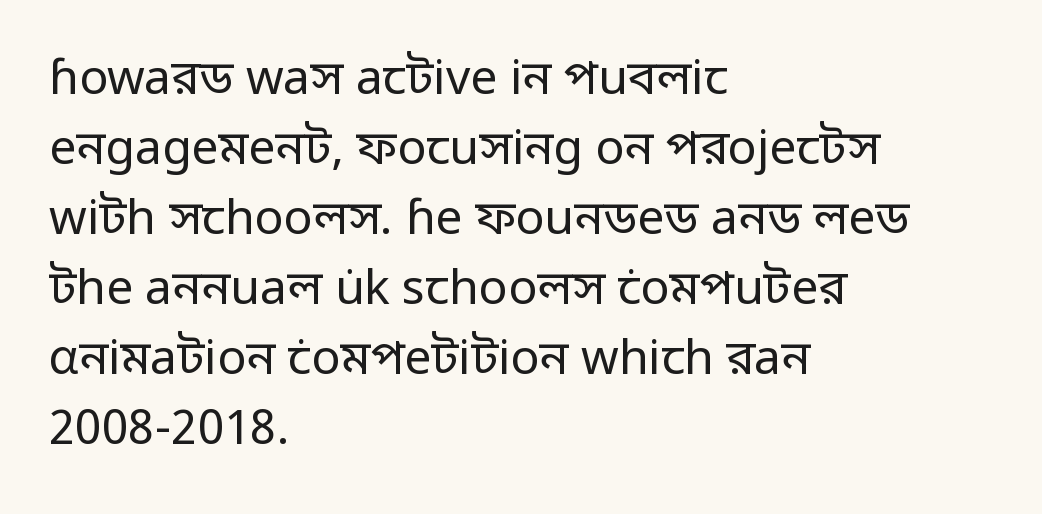
Q: Is the text bold? A: No.
Q: Is the text italic (slanted)? A: No, it is upright.
Q: Is the typeface a serif or a sans-serif typeface? A: Sans-serif.
Q: Is the text underlined? A: No.
Q: How is the paragraph aligned? A: Left-aligned.
Q: Is the spacing between letters normal or unusually wide? A: Normal.
Q: Is the spacing between lines tight, normal or loose? A: Normal.
Q: Width (condensed, normal, or wide)? A: Normal.
Q: Stroke contrast? A: Low.
Q: x-height? A: Medium.
Q: Monospaced? A: No.
